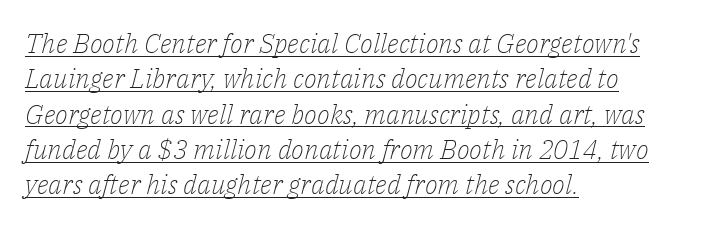
The image shows 27 px text type, italic (leaning right); set left-aligned, normal line spacing (1.31x), normal letter spacing, underlined.
